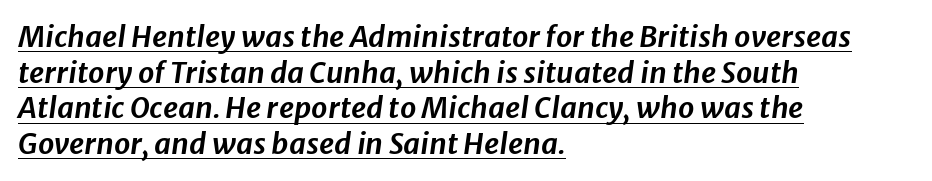
The image shows 29 px text type, italic (leaning right); set left-aligned, line spacing 1.23x, normal letter spacing, underlined; low stroke contrast and a medium x-height.
